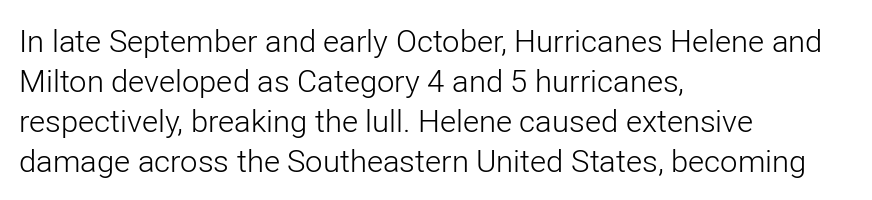
Q: Is the text bold? A: No.
Q: Is the text italic (slanted)? A: No, it is upright.
Q: Is the typeface a serif or a sans-serif typeface? A: Sans-serif.
Q: Is the text underlined? A: No.
Q: How is the paragraph aligned? A: Left-aligned.
Q: Is the spacing between letters normal or unusually wide? A: Normal.
Q: Is the spacing between lines tight, normal or loose? A: Normal.
Q: Width (condensed, normal, or wide)? A: Normal.
Q: Stroke contrast? A: Low.
Q: x-height? A: Medium.
Q: Monospaced? A: No.
